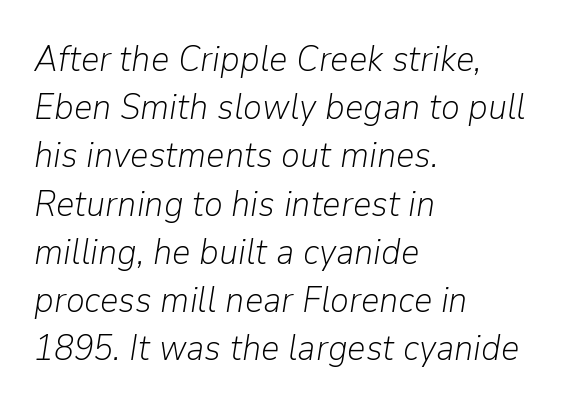
Q: Is the text bold? A: No.
Q: Is the text italic (slanted)? A: Yes, it leans right by about 9 degrees.
Q: Is the text underlined? A: No.
Q: How is the paragraph aligned? A: Left-aligned.
Q: Is the spacing between letters normal or unusually wide? A: Normal.
Q: Is the spacing between lines tight, normal or loose? A: Normal.
Q: Width (condensed, normal, or wide)? A: Normal.
Q: Stroke contrast? A: Low.
Q: x-height? A: Medium.
Q: Monospaced? A: No.
